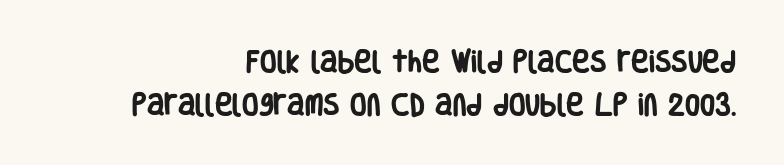
Q: Is the text bold? A: Yes.
Q: Is the text italic (slanted)? A: No, it is upright.
Q: Is the text underlined? A: No.
Q: How is the paragraph aligned? A: Right-aligned.
Q: Is the spacing between letters normal or unusually wide? A: Normal.
